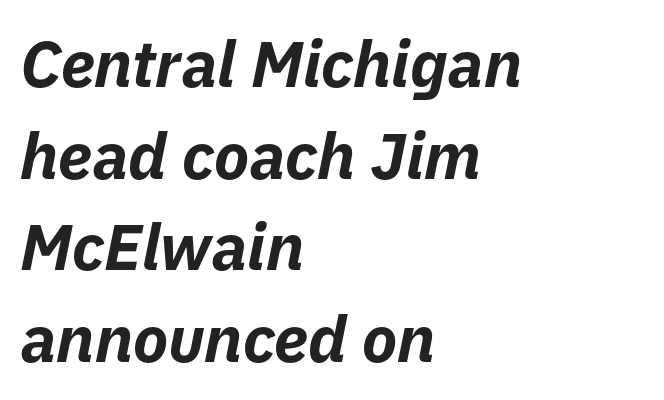
The image shows 65 px bold type, italic (leaning right); set left-aligned, normal line spacing (1.41x), normal letter spacing, not underlined; low stroke contrast and a medium x-height.
